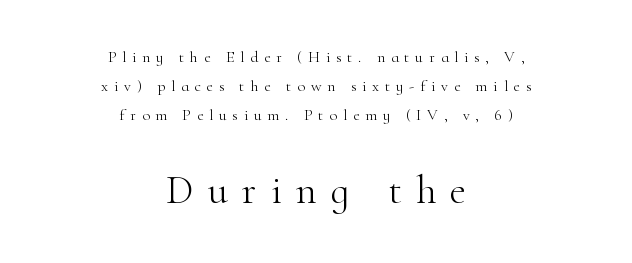
{"serif": "yes", "italic": "no", "bold": "no", "weight": "light", "width": "normal", "stroke_contrast": "high", "x_height": "small", "monospaced": "no", "underline": "no", "align": "center", "line_spacing_ratio": 1.82, "letter_spacing": "wide", "letter_spacing_em": 0.36, "larger_block": "second", "size_ratio": 2.5, "glyph_px": 40}
